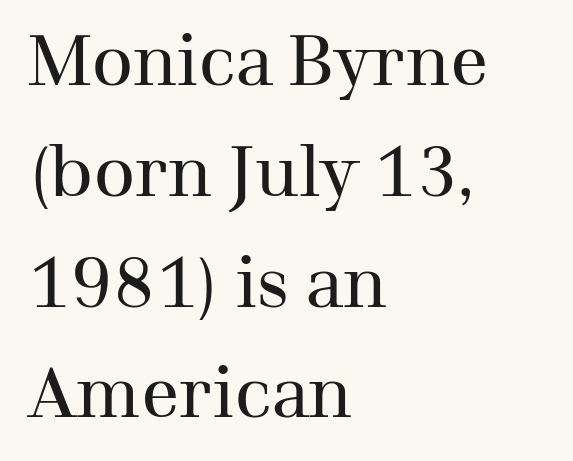
Look at the tracking — it's just the regular setting, nothing added. The rows are spaced the way most documents space them. The letters advance in unequal steps, a hallmark of proportional type. Weight: not bold — regular or lighter. Serif or sans? Serif — the stroke terminals have little feet. Layout note: lines flush left.
